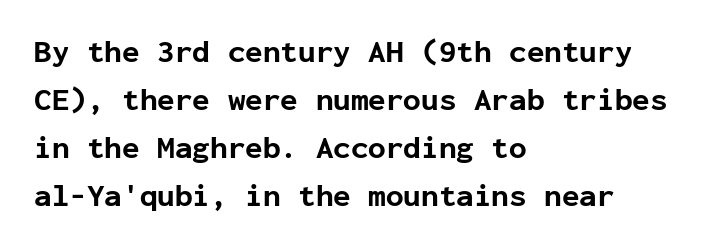
The image shows 32 px bold sans-serif type, upright, monospaced; set left-aligned, normal line spacing (1.5x), normal letter spacing, not underlined; low stroke contrast and a medium x-height.
